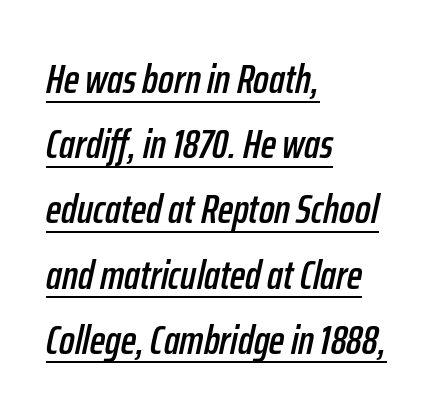
{"italic": "yes", "lean": "right", "slant_degrees": 12, "width": "condensed", "stroke_contrast": "low", "x_height": "medium", "monospaced": "no", "underline": "yes", "align": "left", "line_spacing": "normal", "line_spacing_ratio": 1.59, "letter_spacing": "normal", "letter_spacing_em": 0.0, "glyph_px": 41}
